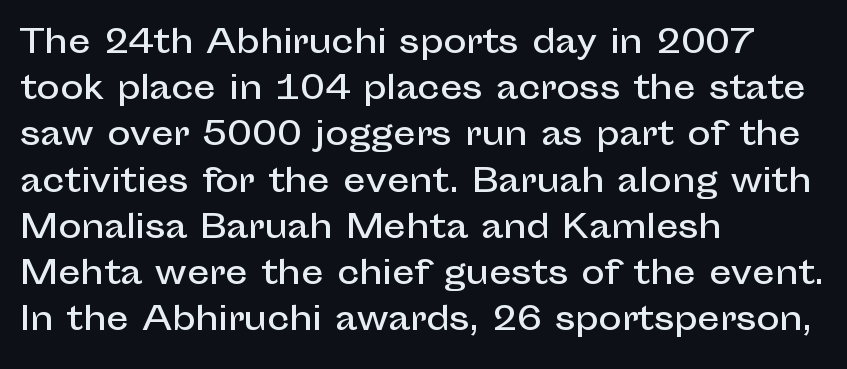
Q: Is the text italic (slanted)? A: No, it is upright.
Q: Is the typeface a serif or a sans-serif typeface? A: Sans-serif.
Q: Is the text underlined? A: No.
Q: How is the paragraph aligned? A: Left-aligned.
Q: Is the spacing between letters normal or unusually wide? A: Normal.
Q: Is the spacing between lines tight, normal or loose? A: Normal.
Q: Width (condensed, normal, or wide)? A: Normal.
Q: Stroke contrast? A: Low.
Q: x-height? A: Medium.
Q: Monospaced? A: No.
